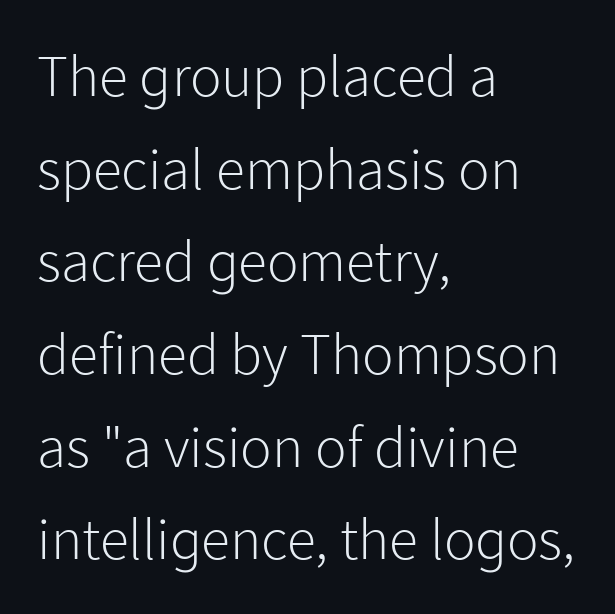
The image shows 59 px light sans-serif type, upright; set left-aligned, normal line spacing (1.57x), normal letter spacing, not underlined; low stroke contrast and a medium x-height.
